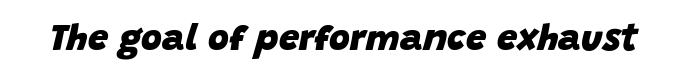
Q: Is the text bold? A: Yes.
Q: Is the text italic (slanted)? A: Yes, it leans right by about 15 degrees.
Q: Is the text underlined? A: No.
Q: Is the spacing between letters normal or unusually wide? A: Normal.
Q: Width (condensed, normal, or wide)? A: Normal.
Q: Stroke contrast? A: Low.
Q: x-height? A: Large.
Q: Monospaced? A: No.
